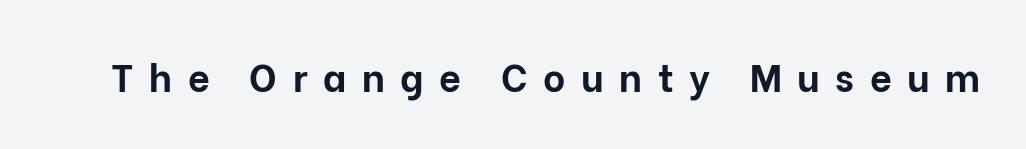
Q: Is the text bold? A: Yes.
Q: Is the text italic (slanted)? A: No, it is upright.
Q: Is the typeface a serif or a sans-serif typeface? A: Sans-serif.
Q: Is the text underlined? A: No.
Q: Is the spacing between letters normal or unusually wide? A: Unusually wide.
Q: Width (condensed, normal, or wide)? A: Normal.
Q: Stroke contrast? A: Low.
Q: x-height? A: Medium.
Q: Monospaced? A: No.
